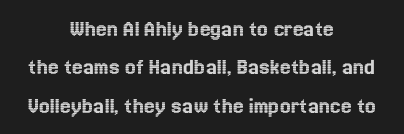
Reading down the block, each line starts at a different indent, mirrored at its end. Reading down the column, the eye jumps a familiar distance to each next line. There is no visible air inserted between adjacent glyphs. A bare baseline throughout the passage. Style check: upright.
